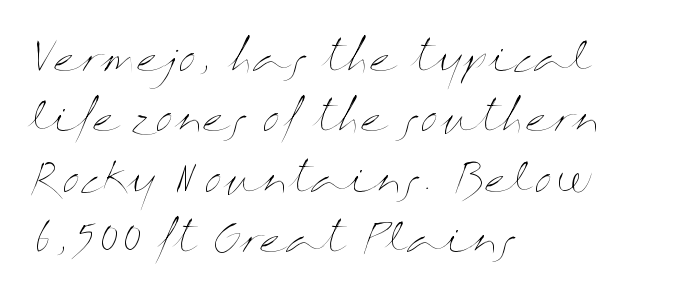
Q: Is the text bold? A: No.
Q: Is the text italic (slanted)? A: Yes.
Q: Is the text underlined? A: No.
Q: How is the paragraph aligned? A: Left-aligned.
Q: Is the spacing between letters normal or unusually wide? A: Normal.
Q: Is the spacing between lines tight, normal or loose? A: Normal.
Q: Width (condensed, normal, or wide)? A: Wide.
Q: Stroke contrast? A: Medium.
Q: x-height? A: Medium.
Q: Monospaced? A: No.
